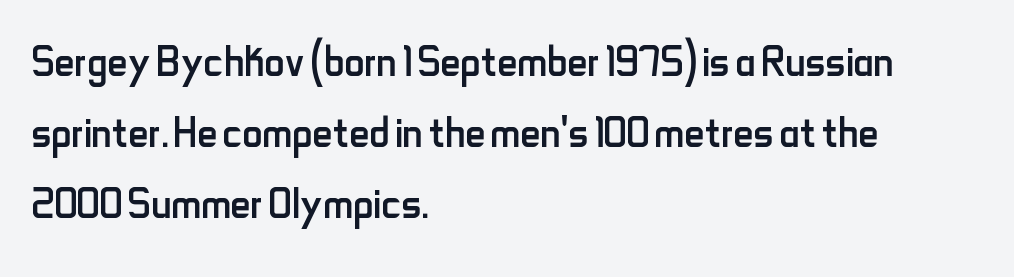
Q: Is the text bold? A: No.
Q: Is the text italic (slanted)? A: No, it is upright.
Q: Is the typeface a serif or a sans-serif typeface? A: Sans-serif.
Q: Is the text underlined? A: No.
Q: How is the paragraph aligned? A: Left-aligned.
Q: Is the spacing between letters normal or unusually wide? A: Normal.
Q: Is the spacing between lines tight, normal or loose? A: Normal.
Q: Width (condensed, normal, or wide)? A: Condensed.
Q: Stroke contrast? A: Low.
Q: x-height? A: Small.
Q: Monospaced? A: No.
